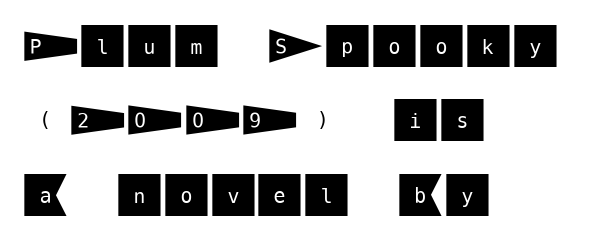
The image shows 48 px sans-serif type, upright; set left-aligned, normal line spacing (1.55x), normal letter spacing, not underlined; medium stroke contrast and a large x-height.
